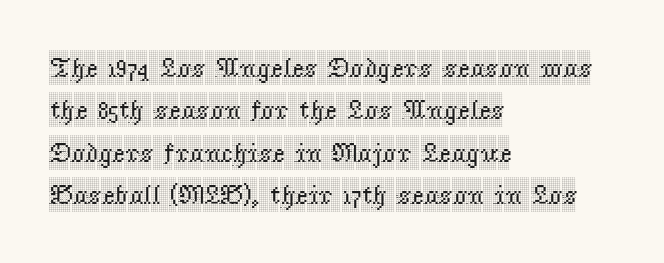
The image shows 27 px text type, upright; set left-aligned, normal line spacing (1.57x), normal letter spacing, not underlined.
